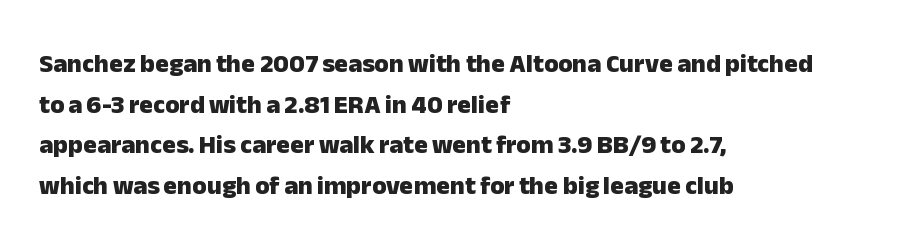
Q: Is the text bold? A: Yes.
Q: Is the text italic (slanted)? A: No, it is upright.
Q: Is the text underlined? A: No.
Q: How is the paragraph aligned? A: Left-aligned.
Q: Is the spacing between letters normal or unusually wide? A: Normal.
Q: Is the spacing between lines tight, normal or loose? A: Normal.
